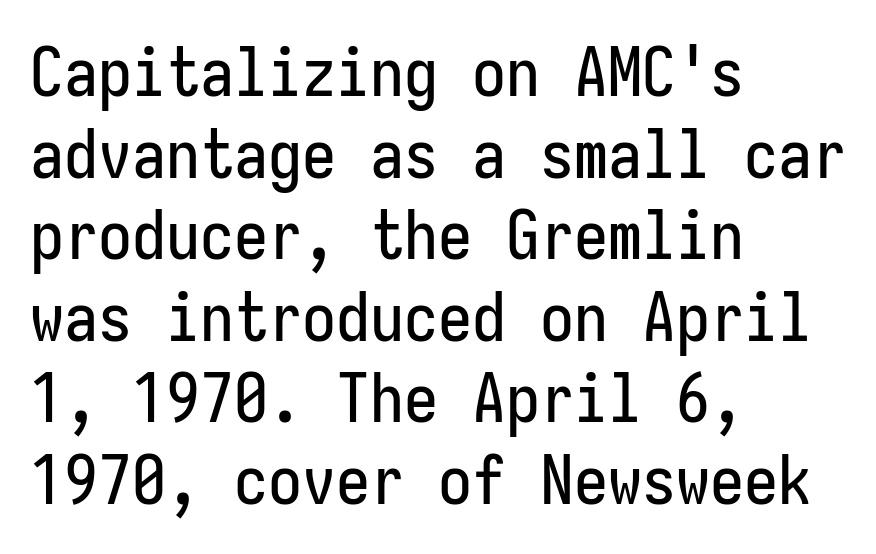
Q: Is the text italic (slanted)? A: No, it is upright.
Q: Is the typeface a serif or a sans-serif typeface? A: Sans-serif.
Q: Is the text underlined? A: No.
Q: How is the paragraph aligned? A: Left-aligned.
Q: Is the spacing between letters normal or unusually wide? A: Normal.
Q: Width (condensed, normal, or wide)? A: Condensed.
Q: Stroke contrast? A: Low.
Q: x-height? A: Medium.
Q: Monospaced? A: Yes.
